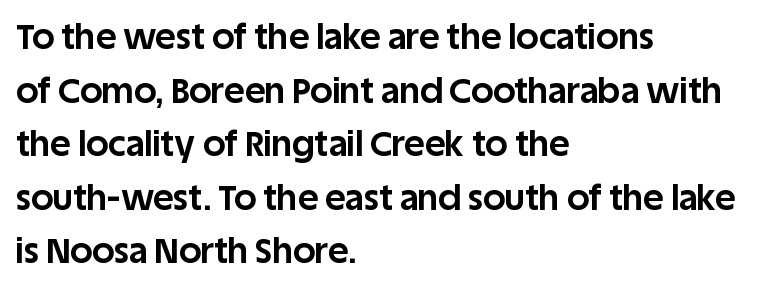
This sample keeps an unexceptional amount of space between lines. Check the space under the baseline: it is left empty. Check where the strokes stop: nothing finishes them off — pure sans. You can tell it's not italic because the verticals are truly vertical. What stands out about the letter spacing? Nothing — it is the standard amount. This is heavy type, rendered in bold.
